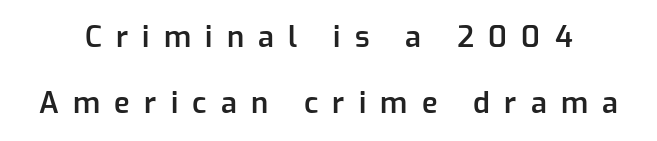
The image shows 29 px semibold sans-serif type, upright; set loose line spacing (2.29x), unusually wide letter spacing (+0.49 em), not underlined; low stroke contrast and a medium x-height.
